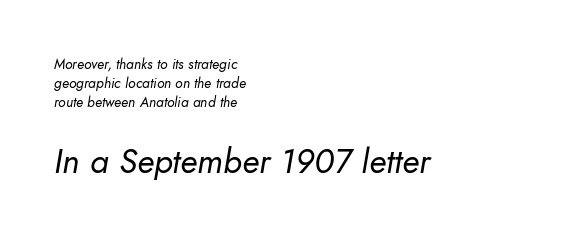
Q: Is the text bold? A: No.
Q: Is the text italic (slanted)? A: Yes, it leans right by about 10 degrees.
Q: Is the text underlined? A: No.
Q: How is the paragraph aligned? A: Left-aligned.
Q: Is the spacing between letters normal or unusually wide? A: Normal.
Q: Is the spacing between lines tight, normal or loose? A: Normal.
Q: Which block of text is set in a larger size, the first (top) or the second (bottom)? A: The second (bottom) one.
Q: Width (condensed, normal, or wide)? A: Normal.
Q: Stroke contrast? A: Low.
Q: x-height? A: Small.
Q: Monospaced? A: No.
